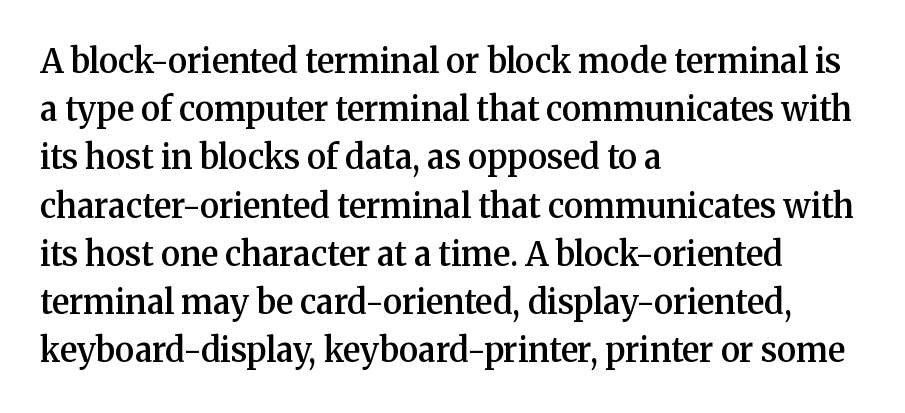
Caption: semibold face, moderately heavy strokes. The typesetter chose a ragged-right arrangement here. The designer left line spacing at the default. Decoration check: the copy has no underline. If you drew a line through each stem, it would be perfectly vertical. To sum up the face: it has serifs.
